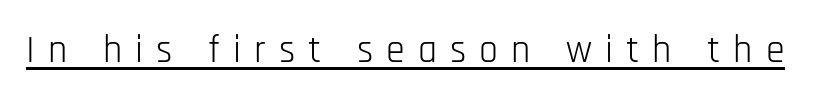
The image shows 38 px light, condensed sans-serif type, upright; set unusually wide letter spacing (+0.34 em), underlined; low stroke contrast and a large x-height.
